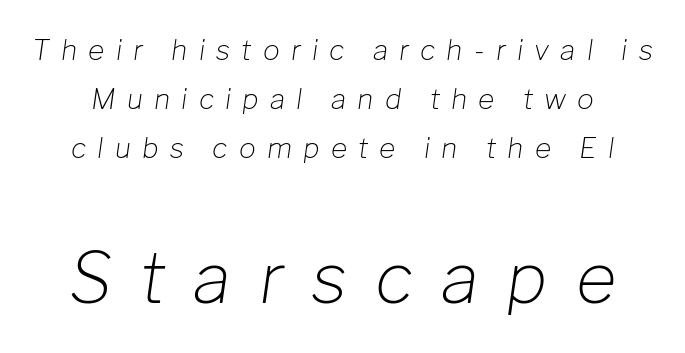
The image shows 70 px light type, italic (leaning right); set line spacing 1.75x, unusually wide letter spacing (+0.4 em), not underlined; the second (bottom) block is 2.5x larger; low stroke contrast and a medium x-height.
